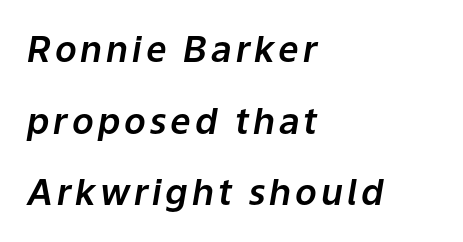
This sample has the flowing, uneven cadence of proportional lettering. The rag falls on the right side of this text block. The space beneath each line is pristine and unruled. Every character sits at an angle, as italics do.
